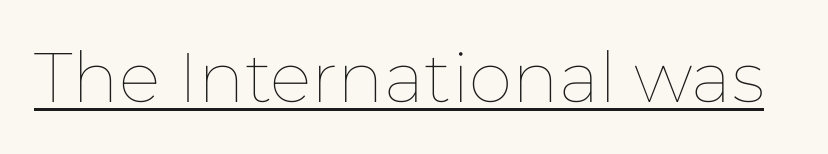
Q: Is the text bold? A: No.
Q: Is the text italic (slanted)? A: No, it is upright.
Q: Is the text underlined? A: Yes.
Q: Is the spacing between letters normal or unusually wide? A: Normal.
Q: Width (condensed, normal, or wide)? A: Normal.
Q: Stroke contrast? A: Low.
Q: x-height? A: Medium.
Q: Monospaced? A: No.
